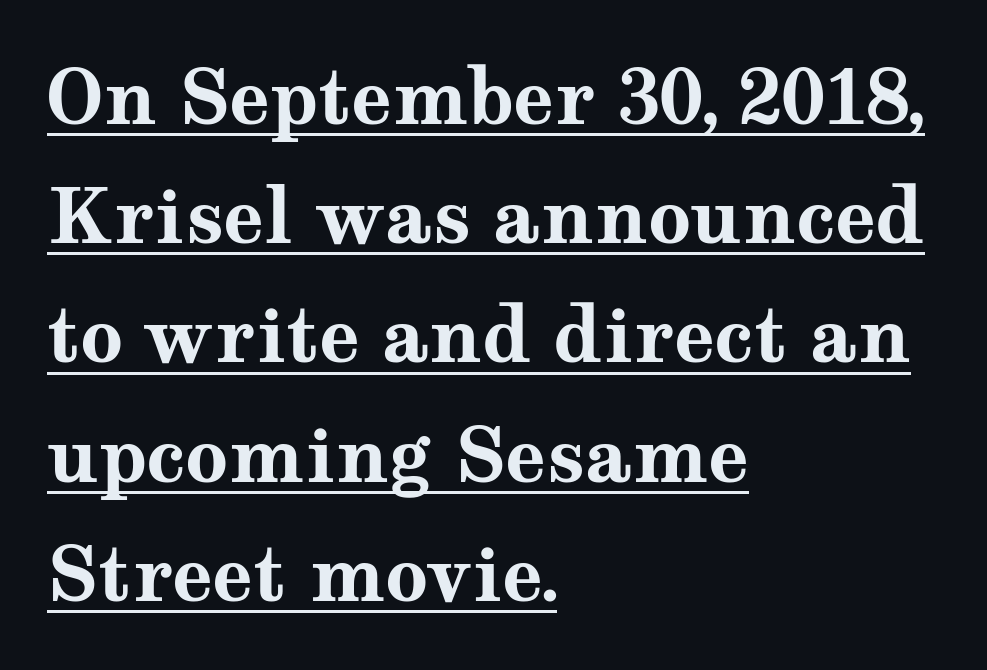
Q: Is the text bold? A: Yes.
Q: Is the text italic (slanted)? A: No, it is upright.
Q: Is the typeface a serif or a sans-serif typeface? A: Serif.
Q: Is the text underlined? A: Yes.
Q: How is the paragraph aligned? A: Left-aligned.
Q: Is the spacing between letters normal or unusually wide? A: Normal.
Q: Is the spacing between lines tight, normal or loose? A: Normal.
Q: Width (condensed, normal, or wide)? A: Wide.
Q: Stroke contrast? A: Medium.
Q: x-height? A: Medium.
Q: Monospaced? A: No.
